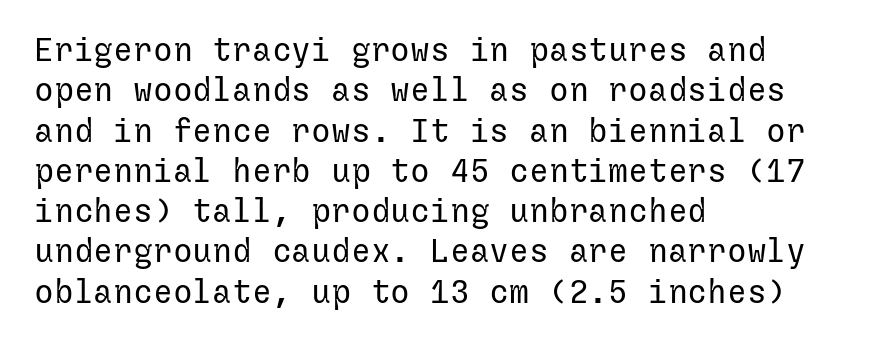
Notice how the passage keeps a crisp vertical edge on the left only. Stem width sits at or under what a default text font uses. Underline: absent. Inter-character spacing is left at the font's built-in metrics. The characters display no serif detailing; their extremities are plain. The typography opts for an upright posture over an oblique one.
